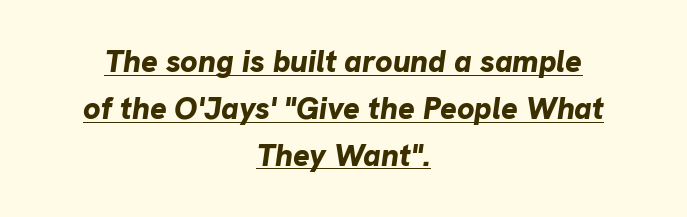
How would I describe the line gaps? Plain and ordinary. Typeset on center — no edge is straight. The passage shown is typed in a proportional face where columns would drift. The glyphs are accompanied by a horizontal stroke just below them. Look at the tracking — it's just the regular setting, nothing added. Typographic density is high because the face is bold.
